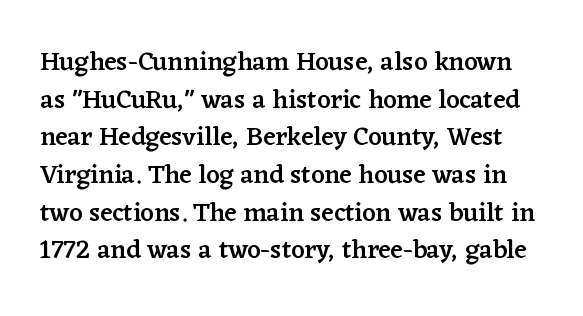
One glance says typical: line gaps are just what's usual. The specimen reads as upright at a glance. Check the space under the baseline: it is left empty. Inter-character spacing is left at the font's built-in metrics.
